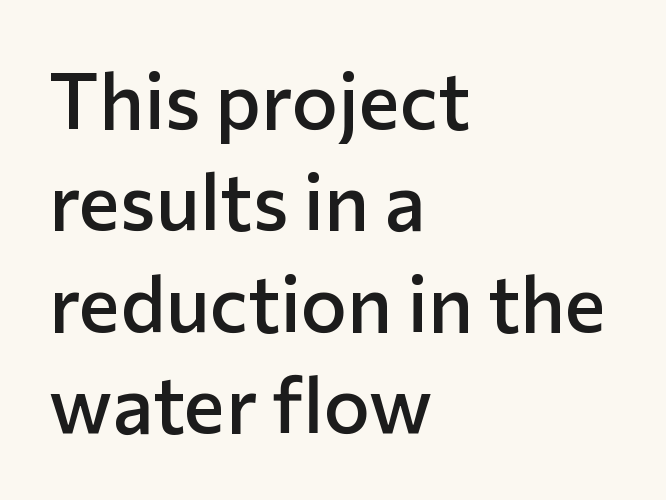
The image shows 78 px semibold sans-serif type, upright; set left-aligned, normal line spacing (1.3x), normal letter spacing, not underlined; low stroke contrast and a medium x-height.
